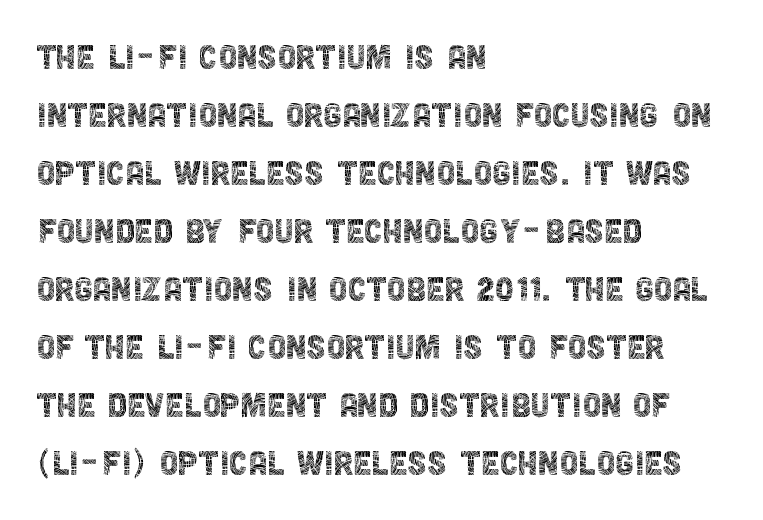
The image shows 42 px thin, condensed sans-serif type, upright; set left-aligned, normal line spacing (1.38x), normal letter spacing, not underlined; a large x-height.
